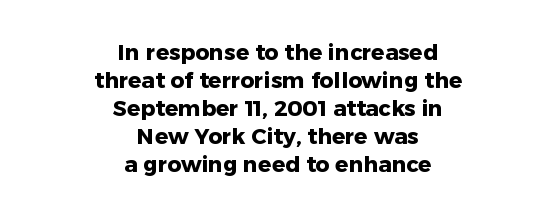
Tall strokes in this sample are plumb rather than angled. Compared with a flush-left layout, this one balances lines on the center instead. Stroke thickness is high; the sample reads as a true bold. In terms of letterspacing, this is plain default setting. One glance says typical: line gaps are just what's usual. The space beneath each line is pristine and unruled.
